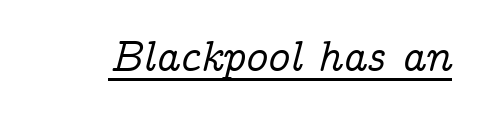
{"serif": "yes", "italic": "yes", "lean": "right", "slant_degrees": 14, "width": "normal", "stroke_contrast": "low", "x_height": "medium", "monospaced": "no", "underline": "yes", "letter_spacing": "normal", "letter_spacing_em": 0.0, "glyph_px": 44}
